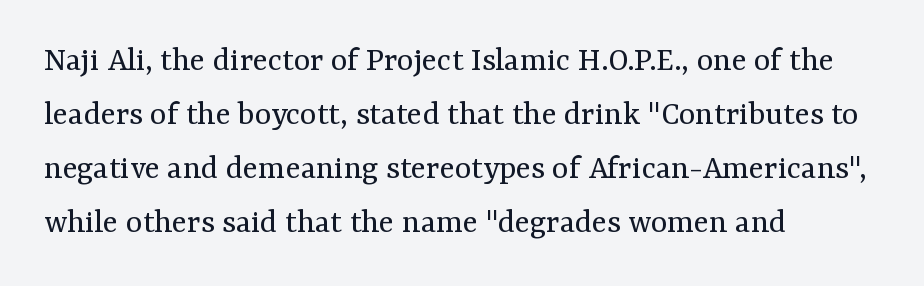
Q: Is the text bold? A: No.
Q: Is the text italic (slanted)? A: No, it is upright.
Q: Is the typeface a serif or a sans-serif typeface? A: Serif.
Q: Is the text underlined? A: No.
Q: How is the paragraph aligned? A: Left-aligned.
Q: Is the spacing between letters normal or unusually wide? A: Normal.
Q: Is the spacing between lines tight, normal or loose? A: Normal.
Q: Width (condensed, normal, or wide)? A: Normal.
Q: Stroke contrast? A: Medium.
Q: x-height? A: Medium.
Q: Monospaced? A: No.
